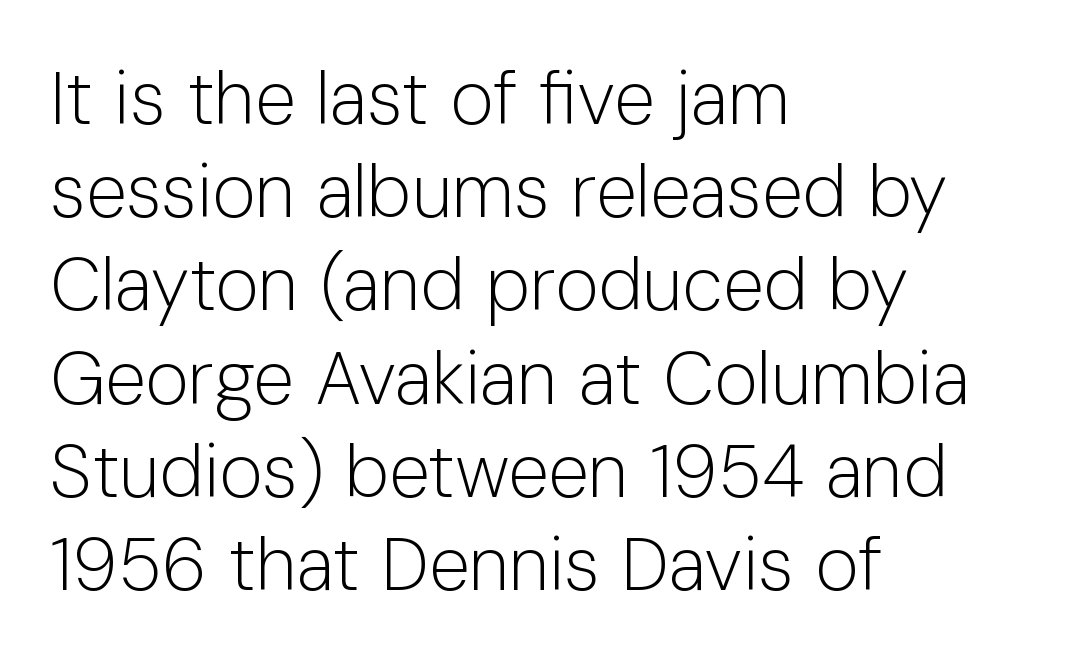
The image shows 74 px light sans-serif type, upright; set left-aligned, normal line spacing (1.26x), normal letter spacing, not underlined; low stroke contrast and a medium x-height.
